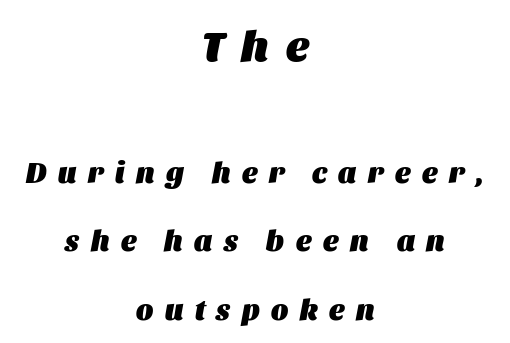
Q: Is the text bold? A: Yes.
Q: Is the text italic (slanted)? A: Yes, it leans right by about 11 degrees.
Q: Is the text underlined? A: No.
Q: How is the paragraph aligned? A: Centered.
Q: Is the spacing between letters normal or unusually wide? A: Unusually wide.
Q: Is the spacing between lines tight, normal or loose? A: Loose.
Q: Which block of text is set in a larger size, the first (top) or the second (bottom)? A: The first (top) one.
Q: Width (condensed, normal, or wide)? A: Normal.
Q: Stroke contrast? A: Medium.
Q: x-height? A: Large.
Q: Monospaced? A: No.
